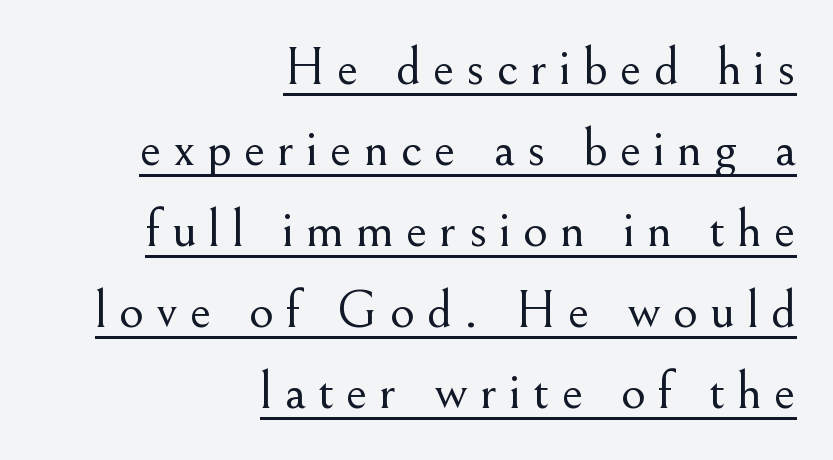
Q: Is the text bold? A: No.
Q: Is the text italic (slanted)? A: No, it is upright.
Q: Is the typeface a serif or a sans-serif typeface? A: Serif.
Q: Is the text underlined? A: Yes.
Q: How is the paragraph aligned? A: Right-aligned.
Q: Is the spacing between letters normal or unusually wide? A: Unusually wide.
Q: Is the spacing between lines tight, normal or loose? A: Normal.
Q: Width (condensed, normal, or wide)? A: Normal.
Q: Stroke contrast? A: Medium.
Q: x-height? A: Small.
Q: Monospaced? A: No.
